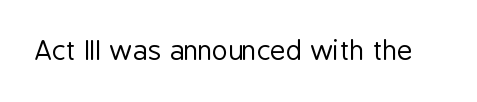
The image shows 27 px text type, upright; set normal letter spacing, not underlined.
